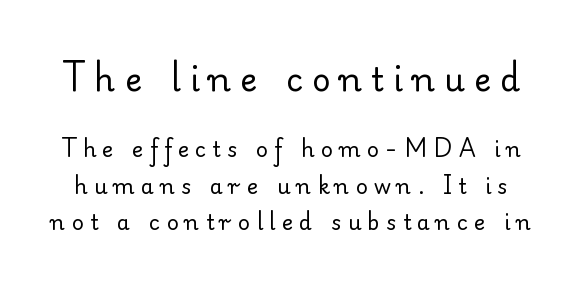
The type sits square on the baseline with zero lean. Is this a fixed-width face? No — the glyphs have proportional, varying widths. The letterforms stand isolated, each surrounded by extra space. Underline: absent.
